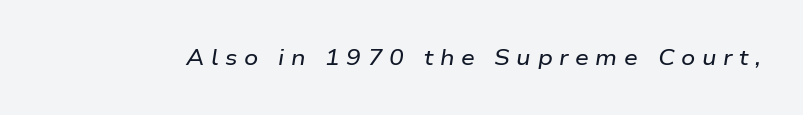
The image shows 22 px text type, italic (leaning right); set unusually wide letter spacing (+0.3 em), not underlined.
